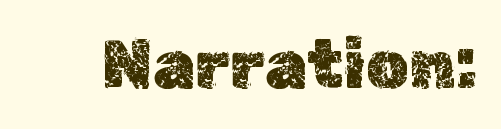
Q: Is the text italic (slanted)? A: No, it is upright.
Q: Is the text underlined? A: No.
Q: Is the spacing between letters normal or unusually wide? A: Normal.
Q: Width (condensed, normal, or wide)? A: Normal.
Q: x-height? A: Medium.
Q: Monospaced? A: No.
